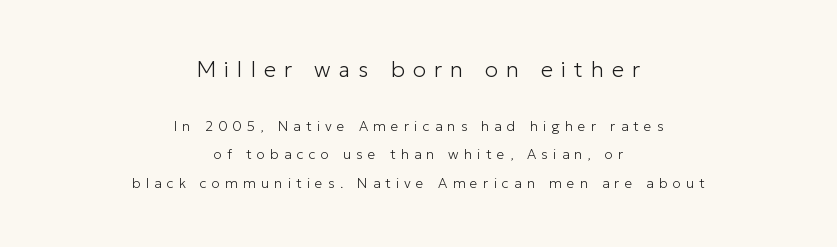
The image shows 22 px text type, upright; set centered, loose line spacing (2.02x), unusually wide letter spacing (+0.37 em), not underlined; the first (top) block is 1.57x larger.
